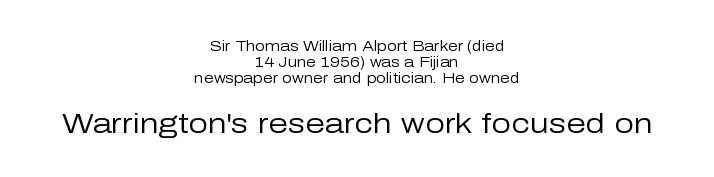
The image shows 28 px regular-weight sans-serif type, upright; set centered, tight line spacing (1.13x), normal letter spacing, not underlined; the second (bottom) block is 2.0x larger; low stroke contrast and a medium x-height.
